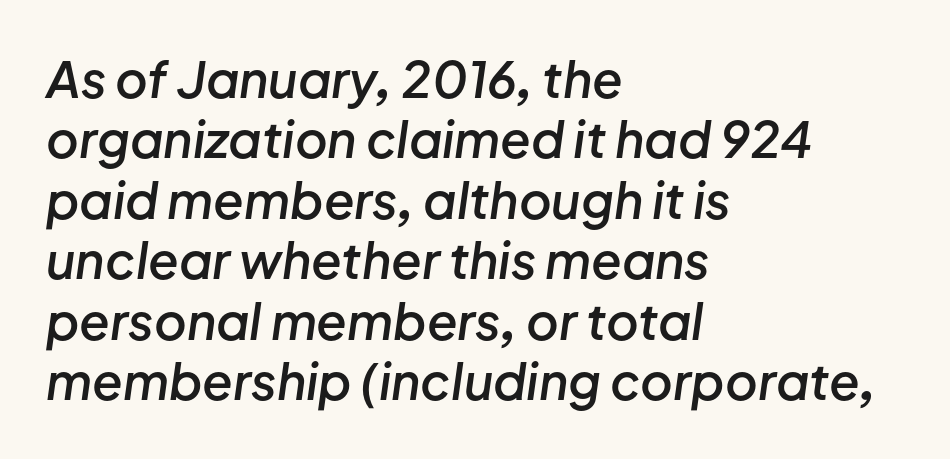
Q: Is the text bold? A: Semi-bold.
Q: Is the text italic (slanted)? A: Yes, it leans right by about 8 degrees.
Q: Is the text underlined? A: No.
Q: How is the paragraph aligned? A: Left-aligned.
Q: Is the spacing between letters normal or unusually wide? A: Normal.
Q: Width (condensed, normal, or wide)? A: Normal.
Q: Stroke contrast? A: Low.
Q: x-height? A: Medium.
Q: Monospaced? A: No.
